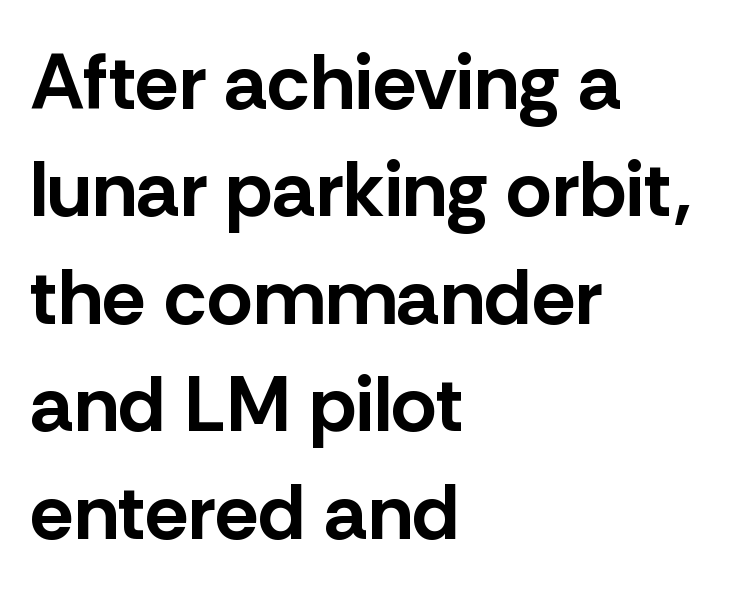
The image shows 79 px bold sans-serif type, upright; set left-aligned, normal line spacing (1.36x), normal letter spacing, not underlined; low stroke contrast and a medium x-height.
